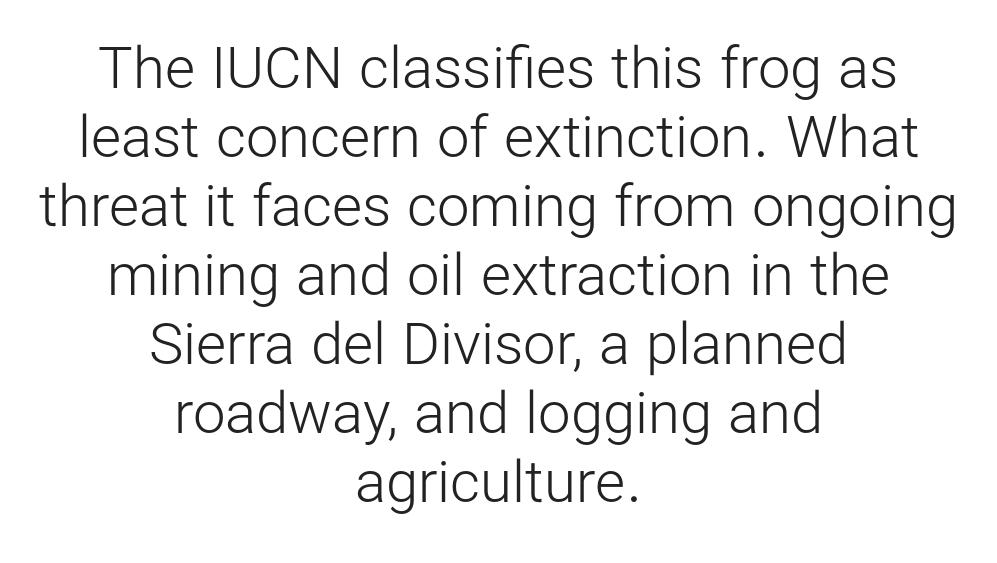
This sample uses an upright cut, with every glyph sitting square on the baseline. One-word summary of the alignment: center. Any mark beneath the type? The region is blank. The letters advance in unequal steps, a hallmark of proportional type. Nothing heavy about these letters — not bold at all.
